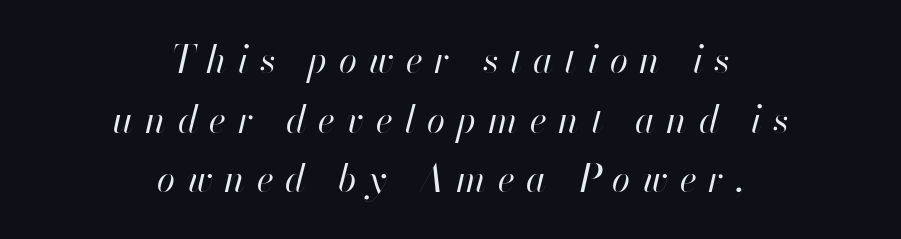
Successive baselines arrive at the customary interval. The strokes are not fattened; the text isn't bold. Just letters on the line, the space beneath them empty. Do the characters align in a grid? No, the font is proportional. The lettering tilts uniformly, giving the passage an italic look.
